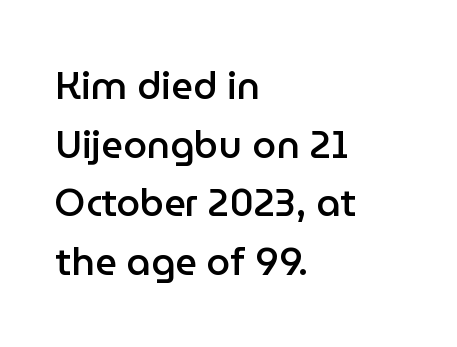
These words are printed semibold, heavier than regular yet not bold. If you drew a ruler down the left edge, every line would touch it. The passage shown is not underscored anywhere. Regarding leading, the lines here are spaced in the standard way. Ordinary non-slanted type is in use.
